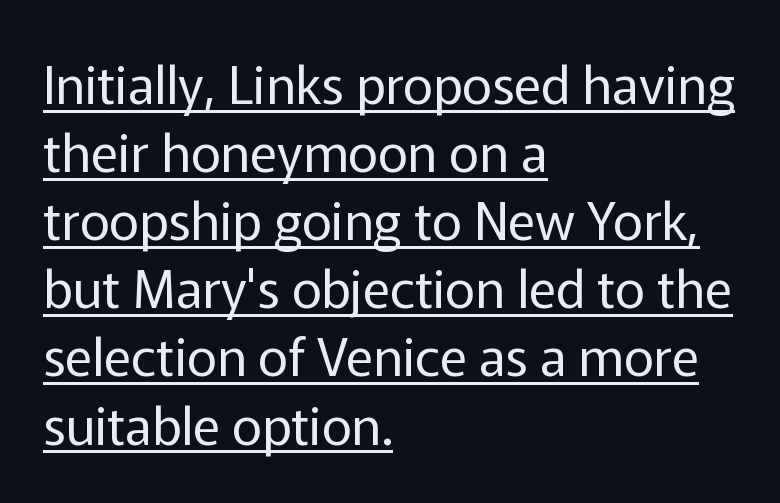
Grotesque or geometric, the face here clearly has no serifs. This sample is left-justified, so line endings fall wherever the words run out. Underline: present. The letters sit at their default tracking, neither squeezed nor spread.
